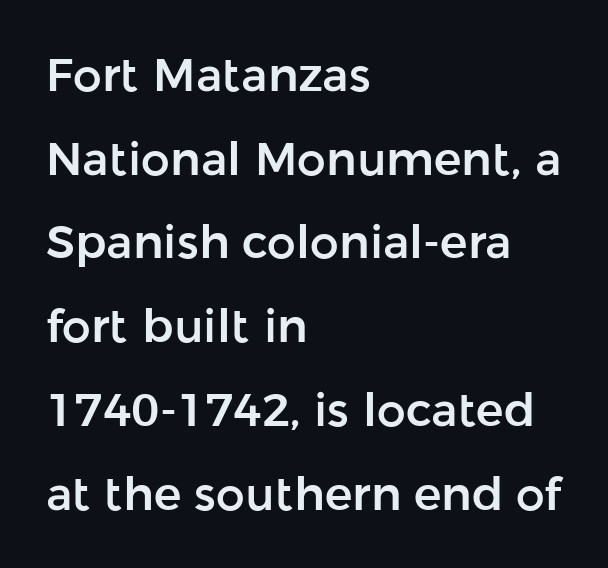
The rendering uses natural spacing where letterforms have individual widths. Does the lettering tilt? It doesn't — this is upright. Between one letter and the next there's only the usual sliver of space. Typeset ragged right — the left edge is the straight one.
